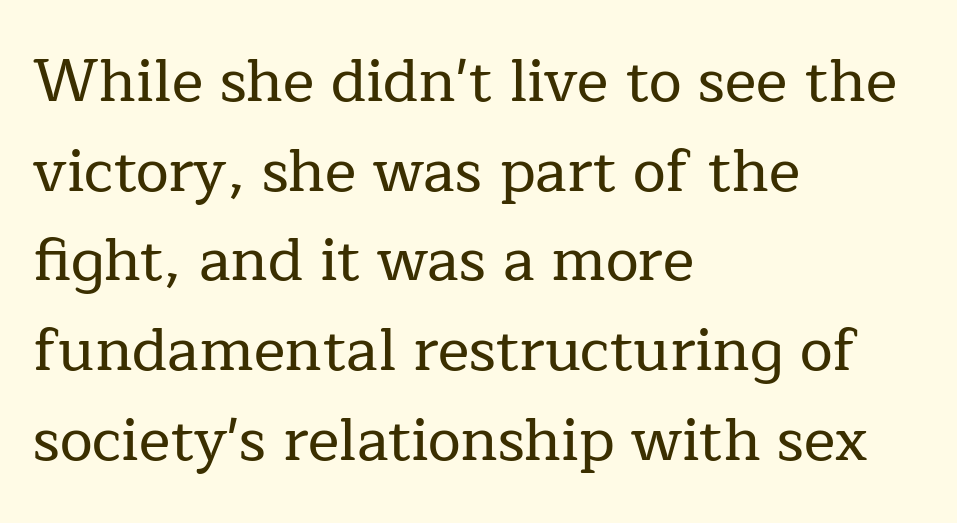
This rendering employs a face with finishing strokes, i.e., a serif. Unmarked baselines from the first word to the last. No italicization has been applied; the sample stays upright. Line spacing here is normal.
